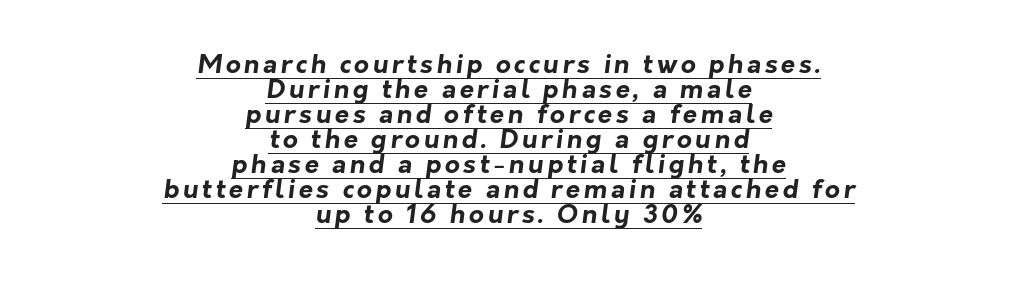
Q: Is the text bold? A: Yes.
Q: Is the text underlined? A: Yes.
Q: How is the paragraph aligned? A: Centered.
Q: Is the spacing between lines tight, normal or loose? A: Tight.
